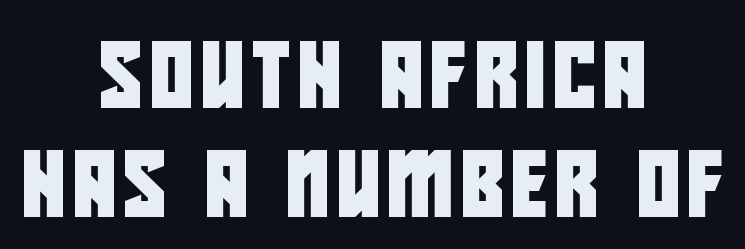
{"serif": "no", "width": "condensed", "stroke_contrast": "low", "x_height": "large", "monospaced": "no", "underline": "no", "align": "center", "line_spacing": "normal", "line_spacing_ratio": 1.67, "glyph_px": 65}
